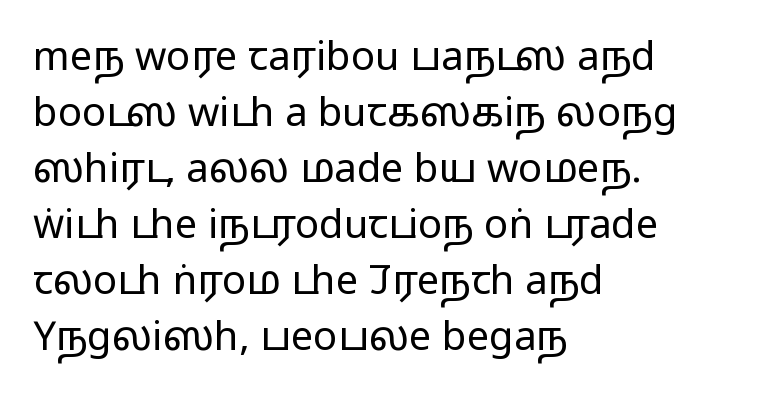
The passage shown stacks its lines at a standard gap. These lines stack with their left ends in a neat column. The font's upright variant was chosen for this text. Think standard paragraph weight, or any step lighter than that.
